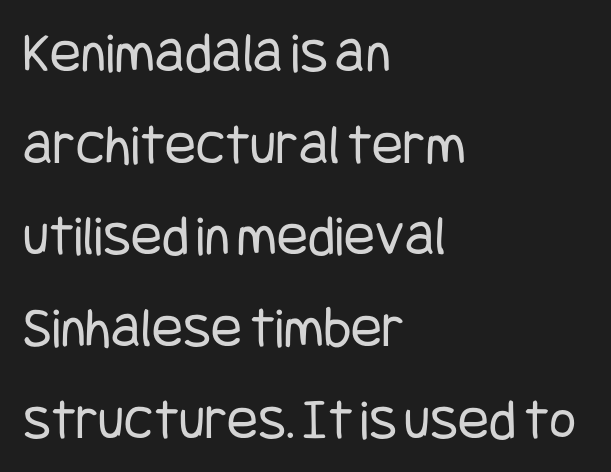
The image shows 58 px regular-weight, condensed sans-serif type, upright; set left-aligned, normal line spacing (1.58x), normal letter spacing, not underlined; low stroke contrast and a large x-height.
